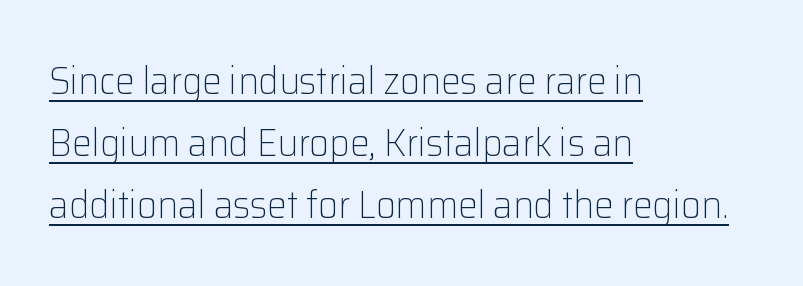
The image shows 39 px light sans-serif type, upright; set left-aligned, normal line spacing (1.59x), normal letter spacing, underlined; low stroke contrast and a medium x-height.
